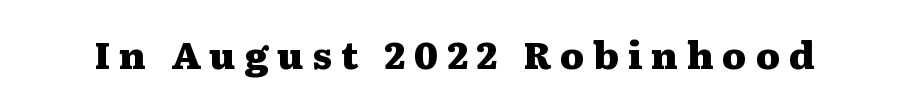
Q: Is the text bold? A: Yes.
Q: Is the text italic (slanted)? A: No, it is upright.
Q: Is the typeface a serif or a sans-serif typeface? A: Serif.
Q: Is the text underlined? A: No.
Q: Is the spacing between letters normal or unusually wide? A: Unusually wide.
Q: Width (condensed, normal, or wide)? A: Wide.
Q: Stroke contrast? A: Medium.
Q: x-height? A: Medium.
Q: Monospaced? A: No.
